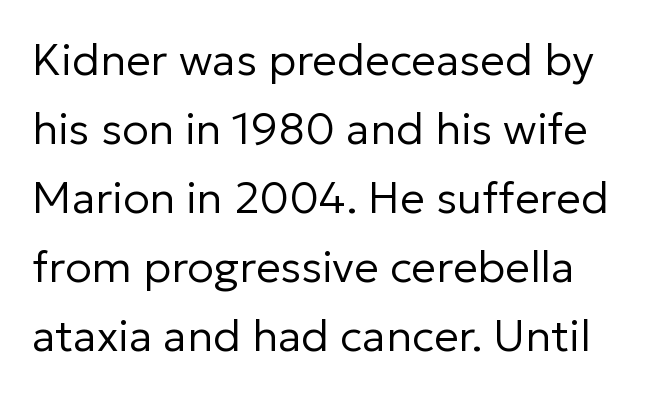
The image shows 44 px regular-weight sans-serif type, upright; set normal line spacing (1.57x), normal letter spacing, not underlined; low stroke contrast and a medium x-height.
